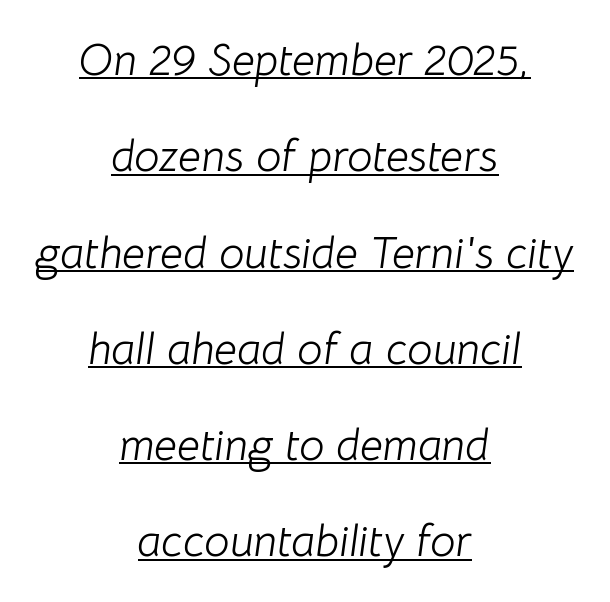
{"italic": "yes", "lean": "right", "slant_degrees": 8, "bold": "no", "weight": "light", "width": "normal", "stroke_contrast": "low", "x_height": "medium", "monospaced": "no", "underline": "yes", "align": "center", "line_spacing": "loose", "line_spacing_ratio": 2.14, "letter_spacing": "normal", "letter_spacing_em": 0.0, "glyph_px": 45}
